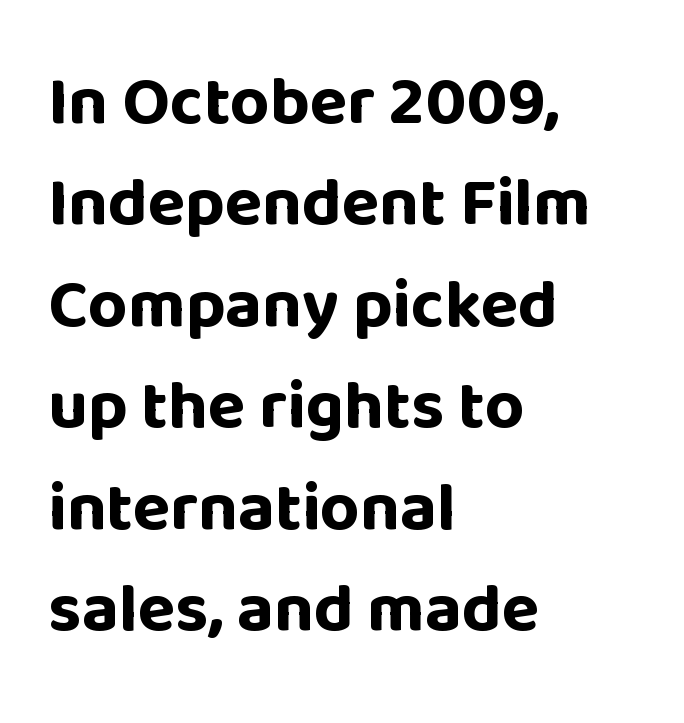
{"serif": "no", "italic": "no", "bold": "yes", "weight": "bold", "width": "normal", "stroke_contrast": "low", "x_height": "large", "monospaced": "no", "underline": "no", "align": "left", "line_spacing": "normal", "line_spacing_ratio": 1.47, "letter_spacing": "normal", "letter_spacing_em": 0.0, "glyph_px": 69}
